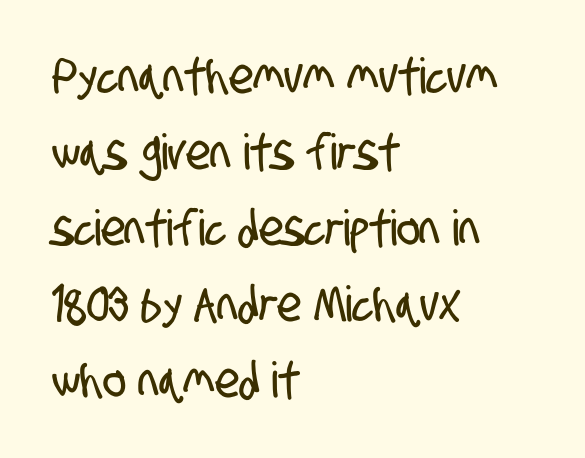
{"serif": "no", "width": "condensed", "stroke_contrast": "low", "x_height": "large", "monospaced": "no", "underline": "no", "align": "left", "line_spacing": "normal", "line_spacing_ratio": 1.55, "letter_spacing": "normal", "letter_spacing_em": 0.0, "glyph_px": 49}
